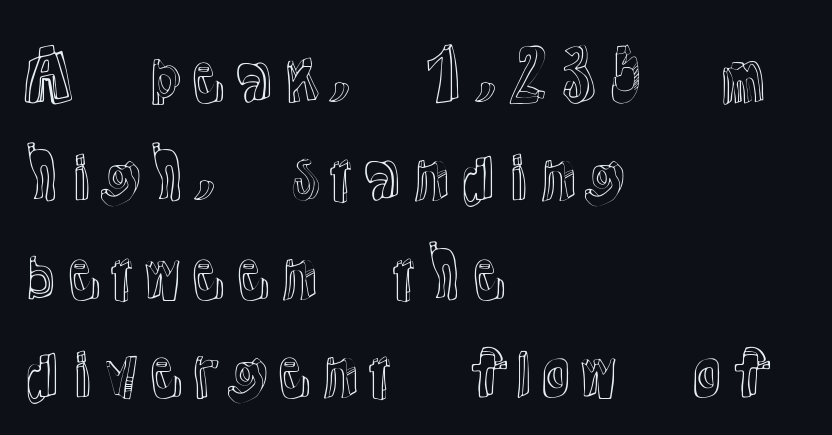
{"italic": "no", "width": "normal", "x_height": "medium", "monospaced": "no", "underline": "no", "align": "left", "line_spacing": "normal", "line_spacing_ratio": 1.49, "letter_spacing": "normal", "letter_spacing_em": 0.0, "glyph_px": 66}
